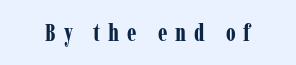
A typesetter would call this heavily tracked-out type. The sample has been set heavy, in full bold. Underlining? Definitely not there. These lines were composed using upright roman letters.
